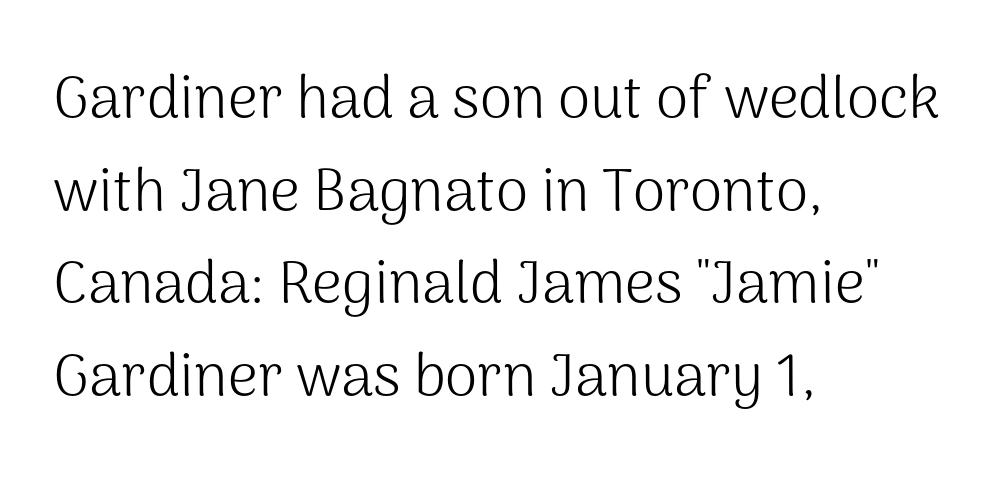
Unlike italic type, these characters show no tilt at all. Evenly set lines give the paragraph a standard silhouette. Varying glyph widths throughout — classic text-font behaviour. Caption: multi-line text, flush left, ragged right.
